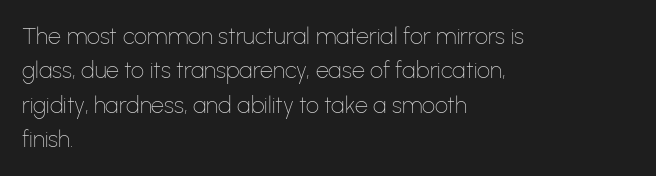
{"italic": "no", "bold": "no", "underline": "no", "align": "left", "line_spacing": "normal", "line_spacing_ratio": 1.5, "letter_spacing": "normal", "letter_spacing_em": 0.0, "glyph_px": 23}
